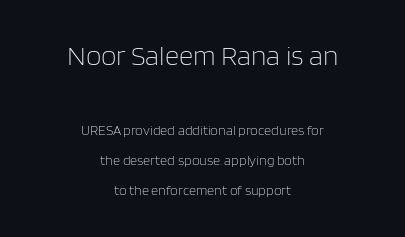
Italic: no, the glyphs are upright roman. Horizontal bands of white between lines are thick stripes. Letter spacing: default. The space beneath each line is pristine and unruled.
